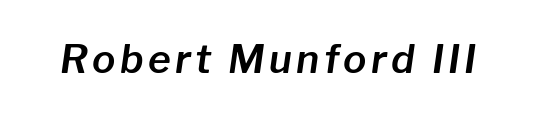
The strip under each line holds only bare page. Think of a printed novel: that variable character pitch is what you see here. Compared with ordinary roman type, these characters are visibly tilted.
